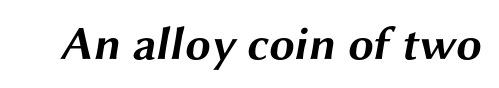
You'd pick this weight for a headline — it's a proper bold. Stroke terminals: plain, sans-serif. Spacing verdict: proportional, widths tailored to each character. You could call the tracking neutral — neither tight nor loose. Beneath every word, the page is bare.
